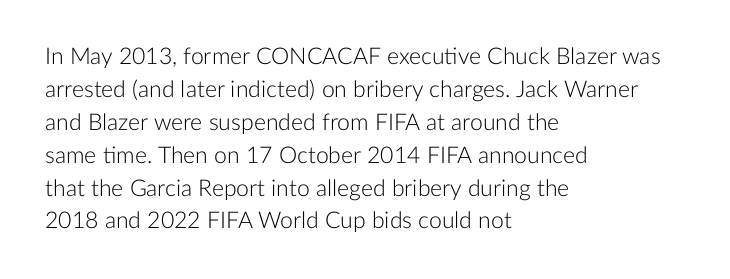
Honestly, the row spacing looks completely unremarkable. Caption: face not bold, strokes unweighted. Posture: vertical. This rendering features lettering with no underline. The setting favours the left margin, as ordinary paragraphs usually do.
